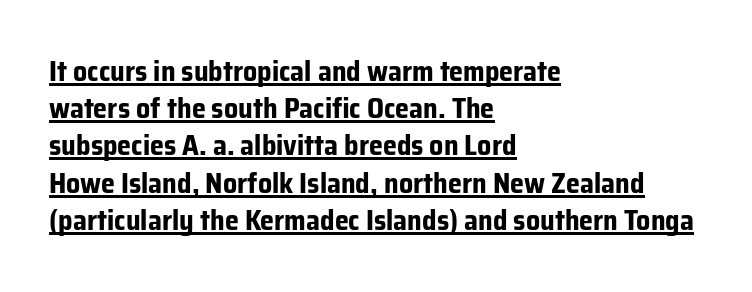
These lines are set flush left with a ragged right edge. These lines keep a tight, regular rhythm from letter to letter. Grotesque or geometric, the face here clearly has no serifs. A roman cut, with each character standing at attention.
